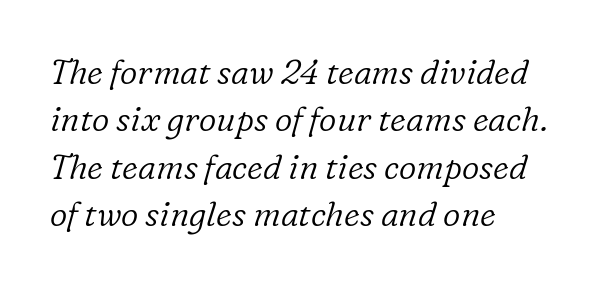
{"serif": "yes", "italic": "yes", "lean": "right", "slant_degrees": 16, "bold": "no", "weight": "light", "width": "normal", "stroke_contrast": "low", "x_height": "medium", "monospaced": "no", "underline": "no", "align": "left", "line_spacing": "normal", "line_spacing_ratio": 1.39, "letter_spacing": "normal", "letter_spacing_em": 0.0, "glyph_px": 34}
